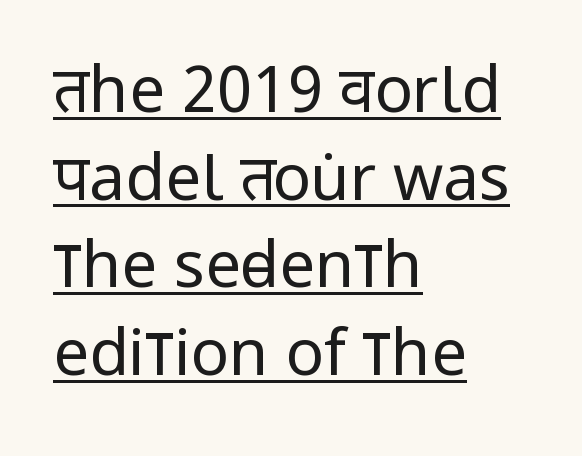
Q: Is the text bold? A: No.
Q: Is the text italic (slanted)? A: No, it is upright.
Q: Is the typeface a serif or a sans-serif typeface? A: Sans-serif.
Q: Is the text underlined? A: Yes.
Q: How is the paragraph aligned? A: Left-aligned.
Q: Is the spacing between letters normal or unusually wide? A: Normal.
Q: Is the spacing between lines tight, normal or loose? A: Normal.
Q: Width (condensed, normal, or wide)? A: Condensed.
Q: Stroke contrast? A: Low.
Q: x-height? A: Large.
Q: Monospaced? A: No.
